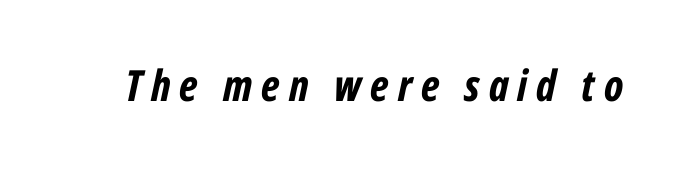
The area under the type is left untouched. Here the designer chose a conventional face with non-uniform glyph widths. These words are printed bold, with thick strokes throughout. Posture: slanted. Here the glyphs are tracked loosely, breaking word shapes into spaced letters.
